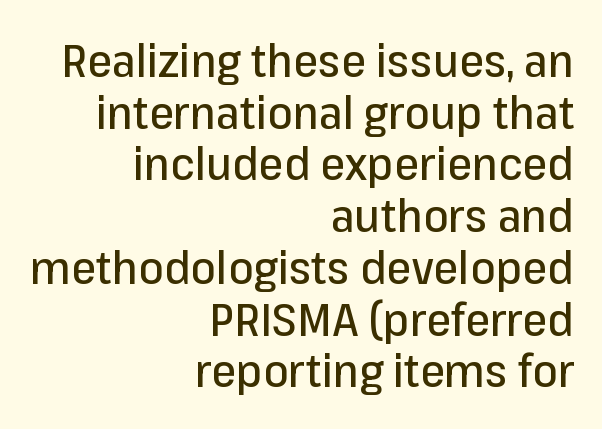
The image shows 45 px sans-serif type, upright; set right-aligned, tight line spacing (1.15x), normal letter spacing, not underlined; low stroke contrast and a medium x-height.
